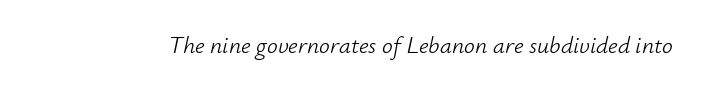
The image shows 24 px text type, italic (leaning right); set normal letter spacing, not underlined.
